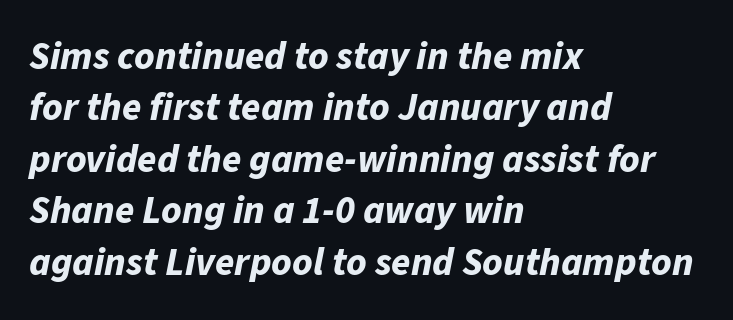
Q: Is the text bold? A: Yes.
Q: Is the text italic (slanted)? A: Yes, it leans right by about 11 degrees.
Q: Is the text underlined? A: No.
Q: How is the paragraph aligned? A: Left-aligned.
Q: Is the spacing between letters normal or unusually wide? A: Normal.
Q: Is the spacing between lines tight, normal or loose? A: Normal.
Q: Width (condensed, normal, or wide)? A: Normal.
Q: Stroke contrast? A: Low.
Q: x-height? A: Medium.
Q: Monospaced? A: No.
